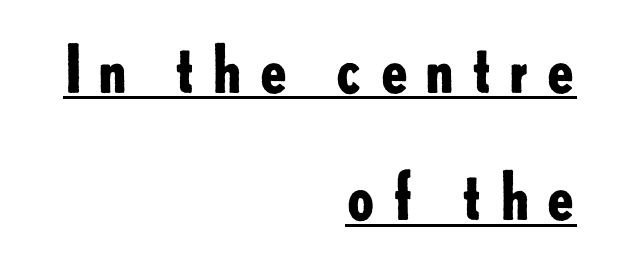
Reading down the block, your eye finds every line finishing at a fixed right position. Compared with typical paragraphs, the rows here are farther apart. The face used here appears with an underline applied. These lines carry a lot of weight — the face is fully bold. Does the lettering tilt? It doesn't — this is upright.
